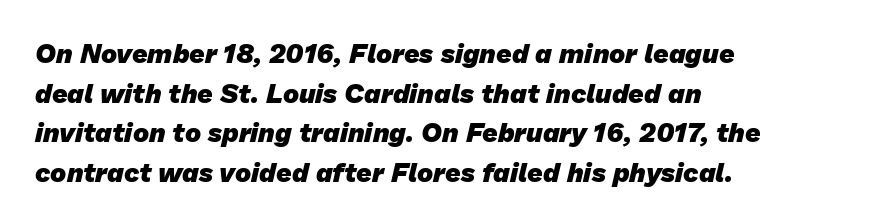
Q: Is the text bold? A: Yes.
Q: Is the text underlined? A: No.
Q: How is the paragraph aligned? A: Left-aligned.
Q: Is the spacing between letters normal or unusually wide? A: Normal.
Q: Is the spacing between lines tight, normal or loose? A: Normal.
